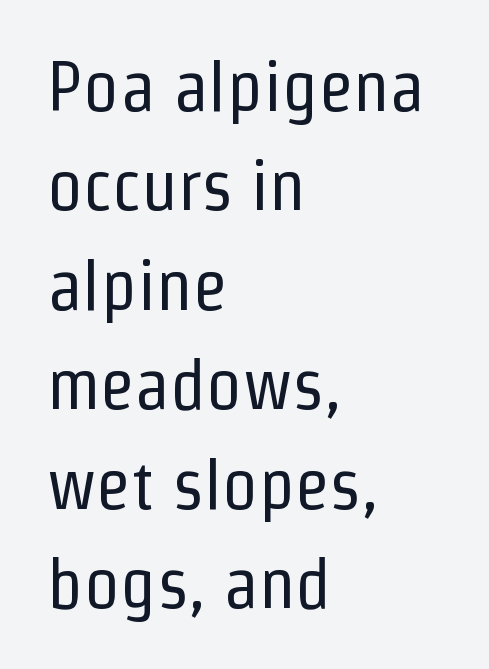
The image shows 71 px regular-weight, condensed sans-serif type, upright; set left-aligned, normal line spacing (1.4x), normal letter spacing, not underlined; low stroke contrast and a medium x-height.
